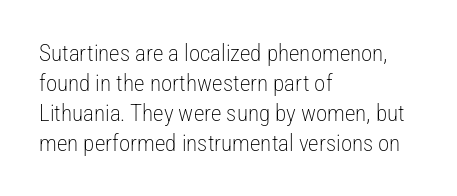
Q: Is the text bold? A: No.
Q: Is the text italic (slanted)? A: No, it is upright.
Q: Is the text underlined? A: No.
Q: How is the paragraph aligned? A: Left-aligned.
Q: Is the spacing between letters normal or unusually wide? A: Normal.
Q: Is the spacing between lines tight, normal or loose? A: Normal.
